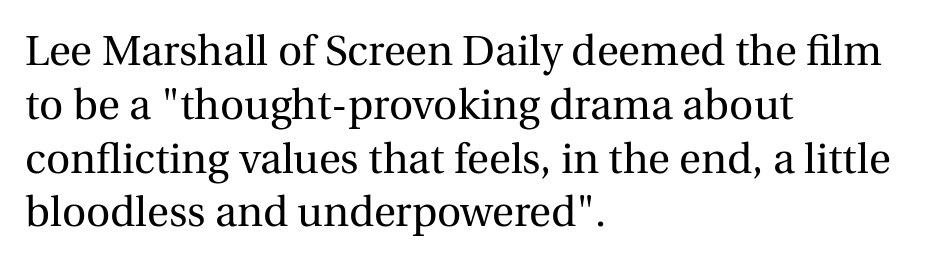
The image shows 42 px regular-weight serif type, upright; set left-aligned, normal line spacing (1.28x), normal letter spacing, not underlined; a medium x-height.
